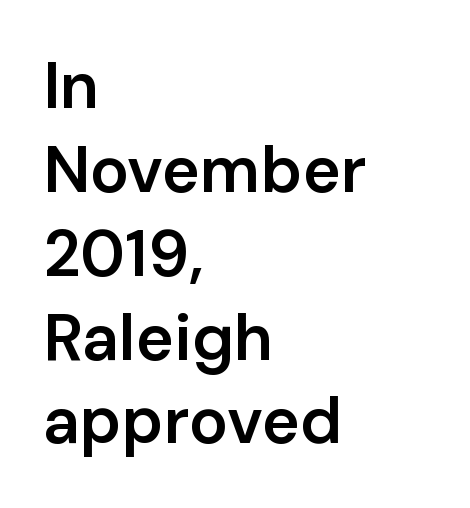
{"serif": "no", "italic": "no", "bold": "semi", "weight": "semibold", "width": "normal", "stroke_contrast": "low", "x_height": "medium", "monospaced": "no", "underline": "no", "align": "left", "line_spacing": "normal", "line_spacing_ratio": 1.29, "letter_spacing": "normal", "letter_spacing_em": 0.0, "glyph_px": 65}
